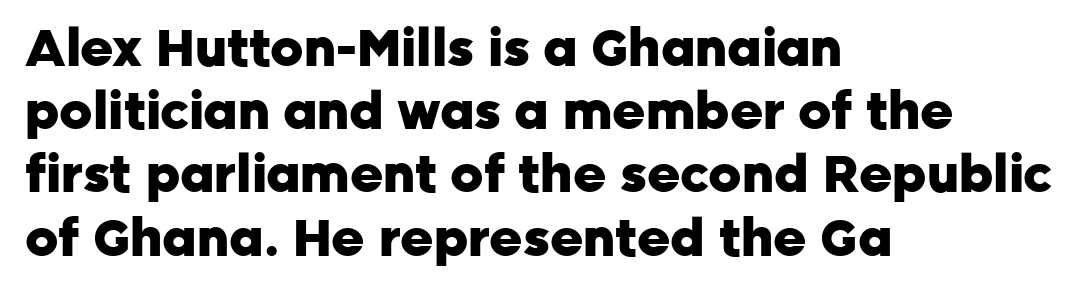
The image shows 51 px heavy sans-serif type, upright; set left-aligned, line spacing 1.24x, normal letter spacing, not underlined; low stroke contrast and a medium x-height.
